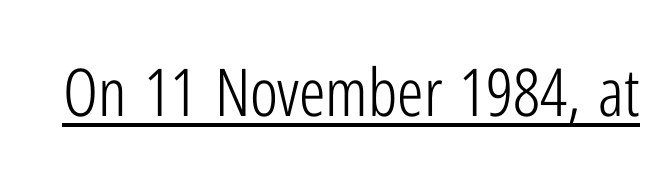
The image shows 66 px light, condensed sans-serif type, upright; set normal letter spacing, underlined; low stroke contrast and a medium x-height.
